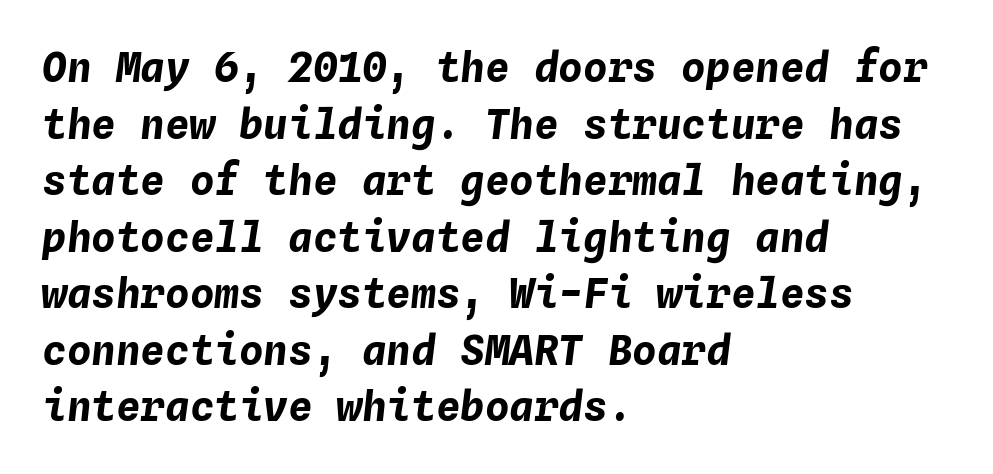
Q: Is the text bold? A: Yes.
Q: Is the text italic (slanted)? A: Yes, it leans right by about 4 degrees.
Q: Is the text underlined? A: No.
Q: How is the paragraph aligned? A: Left-aligned.
Q: Is the spacing between letters normal or unusually wide? A: Normal.
Q: Is the spacing between lines tight, normal or loose? A: Normal.
Q: Width (condensed, normal, or wide)? A: Normal.
Q: Stroke contrast? A: Low.
Q: x-height? A: Medium.
Q: Monospaced? A: Yes.
